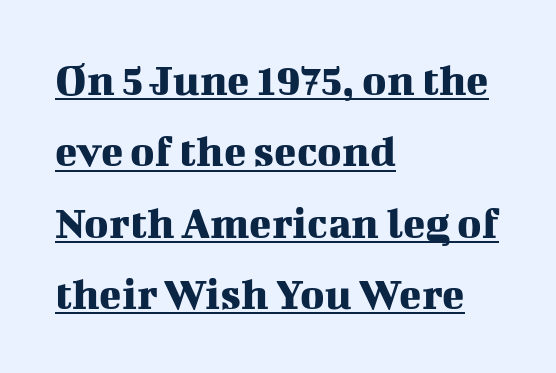
{"serif": "yes", "italic": "no", "width": "normal", "stroke_contrast": "medium", "x_height": "medium", "monospaced": "no", "underline": "yes", "align": "left", "line_spacing": "normal", "line_spacing_ratio": 1.55, "letter_spacing": "normal", "letter_spacing_em": 0.0, "glyph_px": 46}
